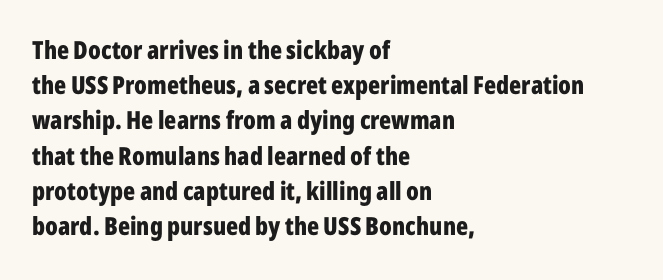
Here the glyphs are tracked normally, forming tight word shapes. Posture: upright roman. Plain, unruled lines of type. Leading matches the norm, producing a regular column.
